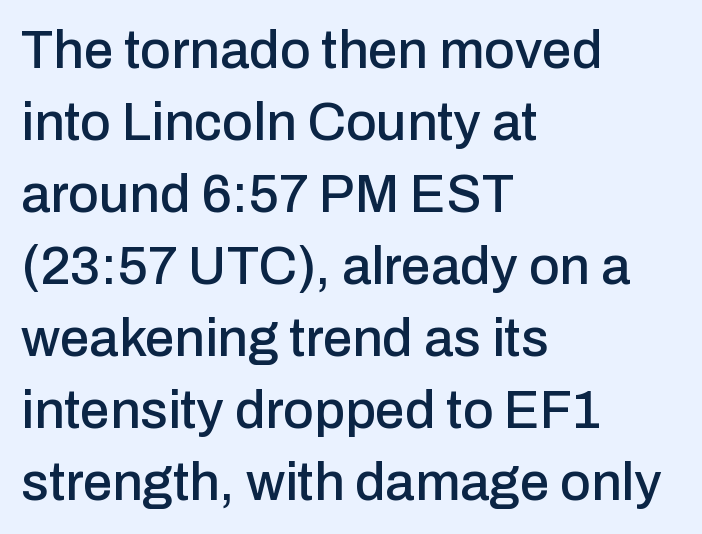
{"serif": "no", "italic": "no", "width": "normal", "stroke_contrast": "low", "x_height": "medium", "monospaced": "no", "underline": "no", "align": "left", "line_spacing": "normal", "line_spacing_ratio": 1.36, "letter_spacing": "normal", "letter_spacing_em": 0.0, "glyph_px": 53}
